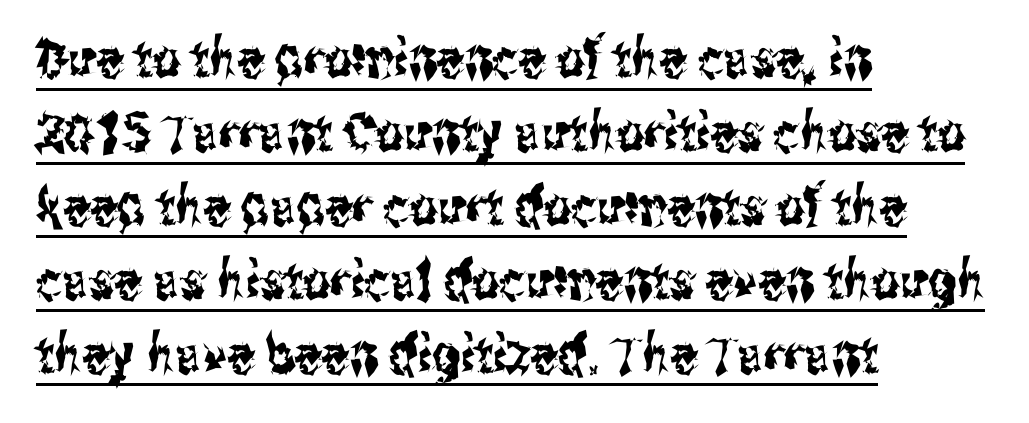
{"serif": "no", "italic": "no", "width": "condensed", "stroke_contrast": "medium", "x_height": "medium", "monospaced": "no", "underline": "yes", "align": "left", "line_spacing": "normal", "line_spacing_ratio": 1.37, "letter_spacing": "normal", "letter_spacing_em": 0.0, "glyph_px": 54}
